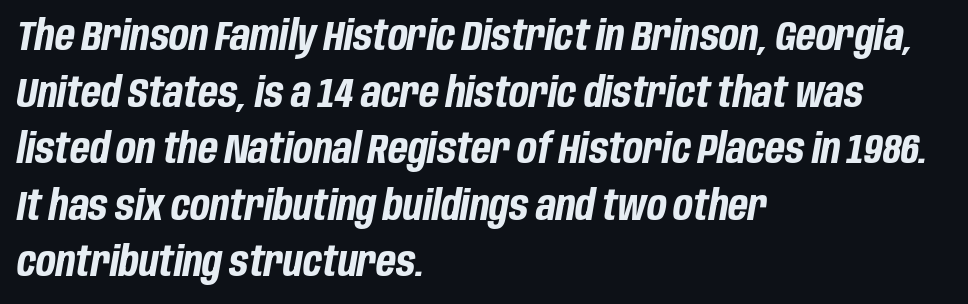
The image shows 41 px bold, condensed type, italic (leaning right); set left-aligned, normal line spacing (1.38x), normal letter spacing, not underlined; low stroke contrast and a large x-height.
